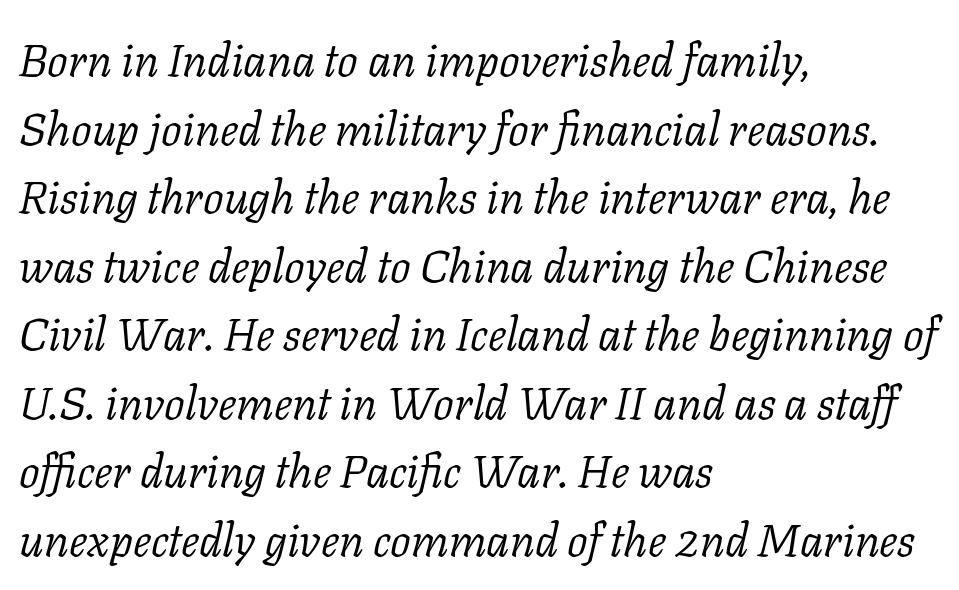
Q: Is the text bold? A: No.
Q: Is the text italic (slanted)? A: Yes, it leans right by about 11 degrees.
Q: Is the typeface a serif or a sans-serif typeface? A: Serif.
Q: Is the text underlined? A: No.
Q: How is the paragraph aligned? A: Left-aligned.
Q: Is the spacing between letters normal or unusually wide? A: Normal.
Q: Is the spacing between lines tight, normal or loose? A: Normal.
Q: Width (condensed, normal, or wide)? A: Normal.
Q: Stroke contrast? A: Low.
Q: x-height? A: Medium.
Q: Monospaced? A: No.
